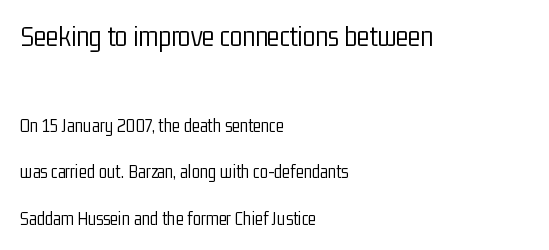
{"serif": "no", "italic": "no", "bold": "no", "weight": "light", "width": "condensed", "stroke_contrast": "low", "x_height": "medium", "monospaced": "no", "underline": "no", "align": "left", "line_spacing": "loose", "line_spacing_ratio": 2.46, "letter_spacing": "normal", "letter_spacing_em": 0.0, "larger_block": "first", "size_ratio": 1.53, "glyph_px": 29}
